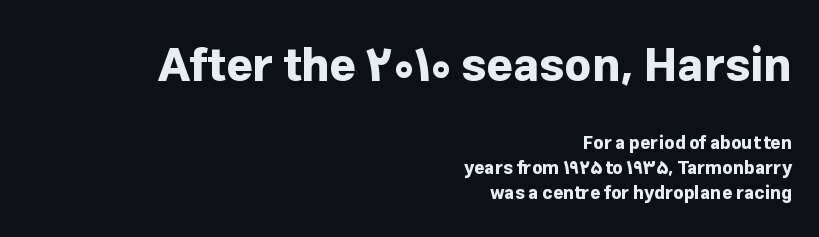
Look at the glyph heights: the upper group is clearly the bigger setting. Line ends are locked; line starts wander. These lines are rendered in a variable-pitch font. Clear beneath every line of the passage. The strokes are fattened all the way to bold. No extra tracking has been applied to these lines.
